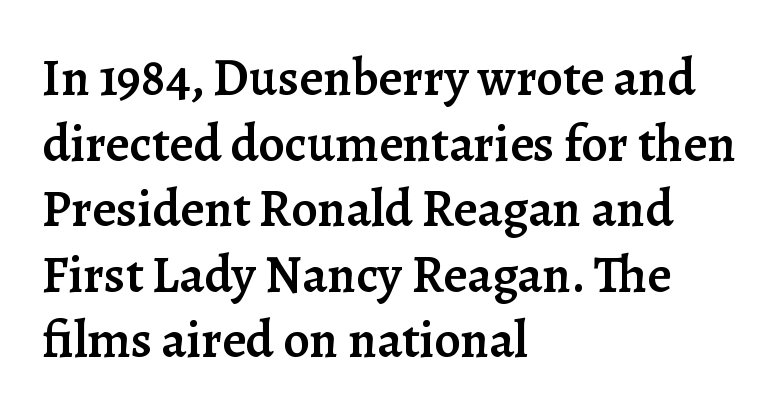
{"serif": "yes", "italic": "no", "bold": "semi", "weight": "semibold", "width": "normal", "stroke_contrast": "low", "x_height": "medium", "monospaced": "no", "underline": "no", "align": "left", "line_spacing": "normal", "line_spacing_ratio": 1.26, "letter_spacing": "normal", "letter_spacing_em": 0.0, "glyph_px": 52}
